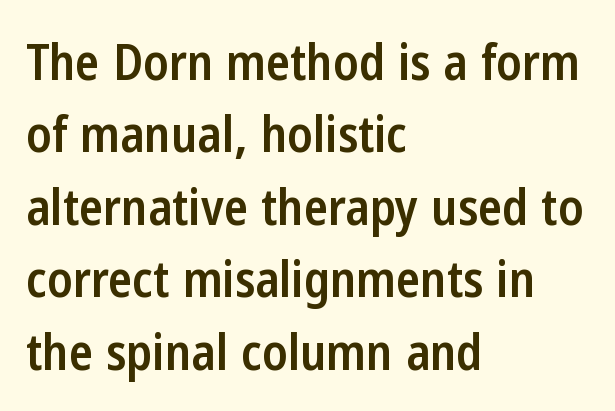
{"serif": "no", "italic": "no", "bold": "semi", "weight": "semibold", "width": "condensed", "stroke_contrast": "low", "x_height": "medium", "monospaced": "no", "underline": "no", "align": "left", "line_spacing": "normal", "line_spacing_ratio": 1.45, "letter_spacing": "normal", "letter_spacing_em": 0.0, "glyph_px": 50}
